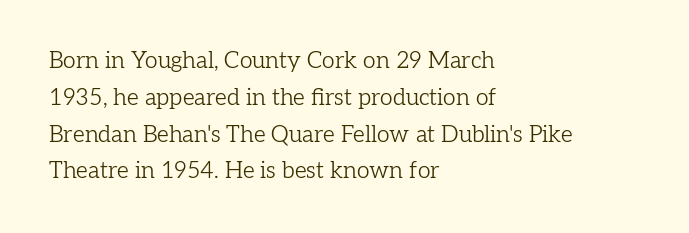
{"italic": "no", "bold": "no", "underline": "no", "align": "left", "line_spacing": "normal", "line_spacing_ratio": 1.6, "letter_spacing": "normal", "letter_spacing_em": 0.0, "glyph_px": 23}
